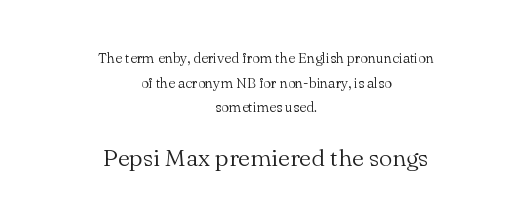
Q: Is the text bold? A: No.
Q: Is the text italic (slanted)? A: No, it is upright.
Q: Is the text underlined? A: No.
Q: How is the paragraph aligned? A: Centered.
Q: Is the spacing between letters normal or unusually wide? A: Normal.
Q: Which block of text is set in a larger size, the first (top) or the second (bottom)? A: The second (bottom) one.
